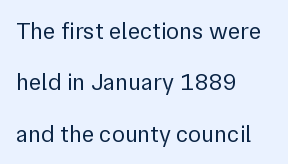
Q: Is the text bold? A: No.
Q: Is the text italic (slanted)? A: No, it is upright.
Q: Is the text underlined? A: No.
Q: How is the paragraph aligned? A: Left-aligned.
Q: Is the spacing between letters normal or unusually wide? A: Normal.
Q: Is the spacing between lines tight, normal or loose? A: Loose.
